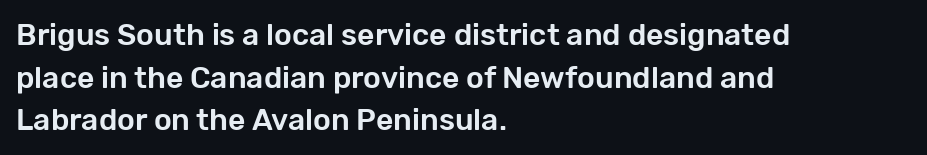
{"serif": "no", "italic": "no", "width": "normal", "stroke_contrast": "low", "x_height": "medium", "monospaced": "no", "underline": "no", "align": "left", "line_spacing": "normal", "line_spacing_ratio": 1.42, "letter_spacing": "normal", "letter_spacing_em": 0.0, "glyph_px": 30}
